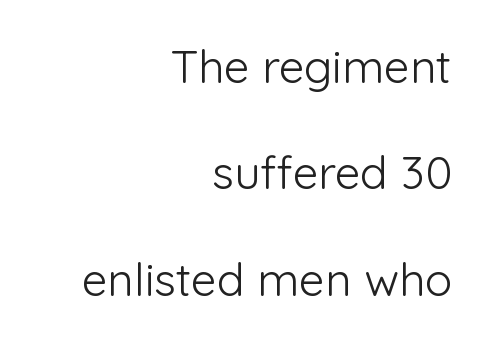
Q: Is the text bold? A: No.
Q: Is the text italic (slanted)? A: No, it is upright.
Q: Is the typeface a serif or a sans-serif typeface? A: Sans-serif.
Q: Is the text underlined? A: No.
Q: How is the paragraph aligned? A: Right-aligned.
Q: Is the spacing between letters normal or unusually wide? A: Normal.
Q: Is the spacing between lines tight, normal or loose? A: Loose.
Q: Width (condensed, normal, or wide)? A: Normal.
Q: Stroke contrast? A: Low.
Q: x-height? A: Medium.
Q: Monospaced? A: No.
